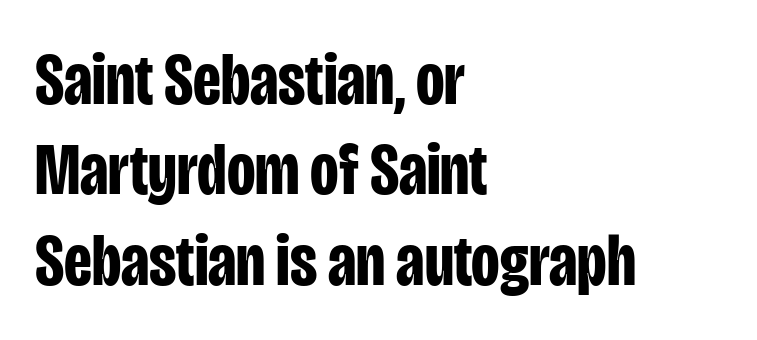
The image shows 74 px bold, condensed sans-serif type, upright; set left-aligned, line spacing 1.22x, normal letter spacing, not underlined; low stroke contrast and a large x-height.
